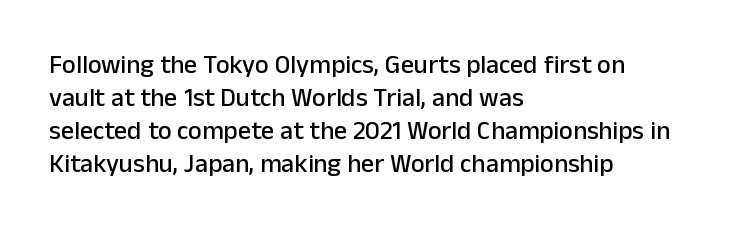
Q: Is the text italic (slanted)? A: No, it is upright.
Q: Is the text underlined? A: No.
Q: How is the paragraph aligned? A: Left-aligned.
Q: Is the spacing between letters normal or unusually wide? A: Normal.
Q: Is the spacing between lines tight, normal or loose? A: Normal.
